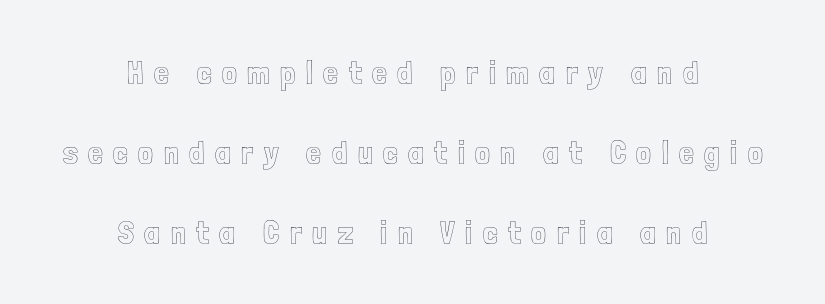
Q: Is the text italic (slanted)? A: No, it is upright.
Q: Is the text underlined? A: No.
Q: How is the paragraph aligned? A: Centered.
Q: Is the spacing between letters normal or unusually wide? A: Unusually wide.
Q: Is the spacing between lines tight, normal or loose? A: Loose.
Q: Width (condensed, normal, or wide)? A: Condensed.
Q: x-height? A: Medium.
Q: Monospaced? A: No.
